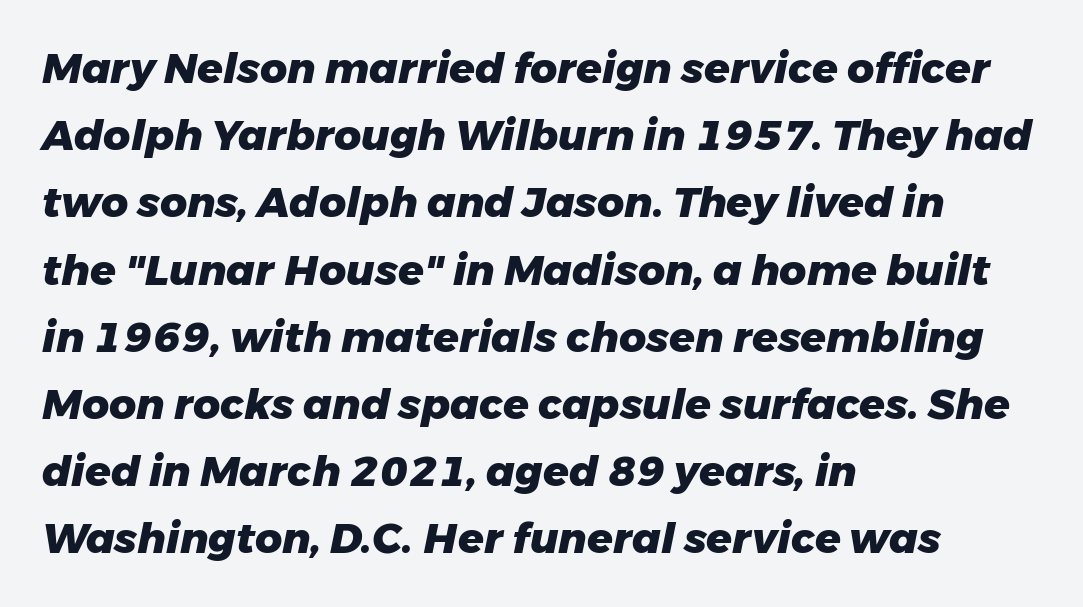
The image shows 42 px heavy type, italic (leaning right); set left-aligned, normal line spacing (1.6x), normal letter spacing, not underlined; low stroke contrast and a medium x-height.
